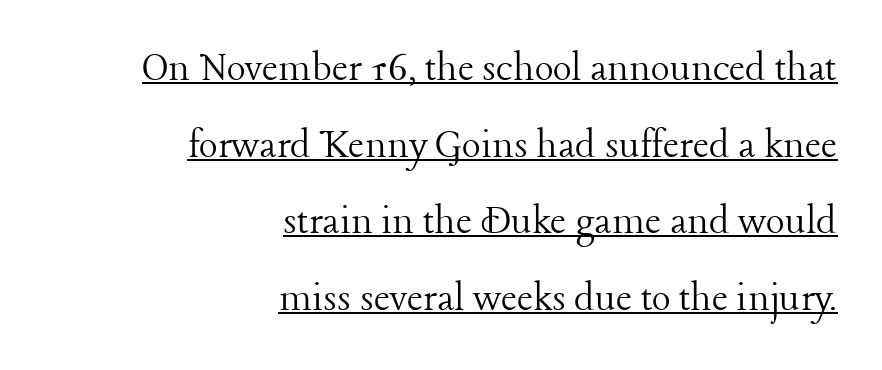
{"serif": "yes", "italic": "no", "bold": "no", "weight": "light", "width": "normal", "stroke_contrast": "low", "x_height": "medium", "monospaced": "no", "underline": "yes", "align": "right", "line_spacing_ratio": 1.74, "letter_spacing": "normal", "letter_spacing_em": 0.0, "glyph_px": 44}
